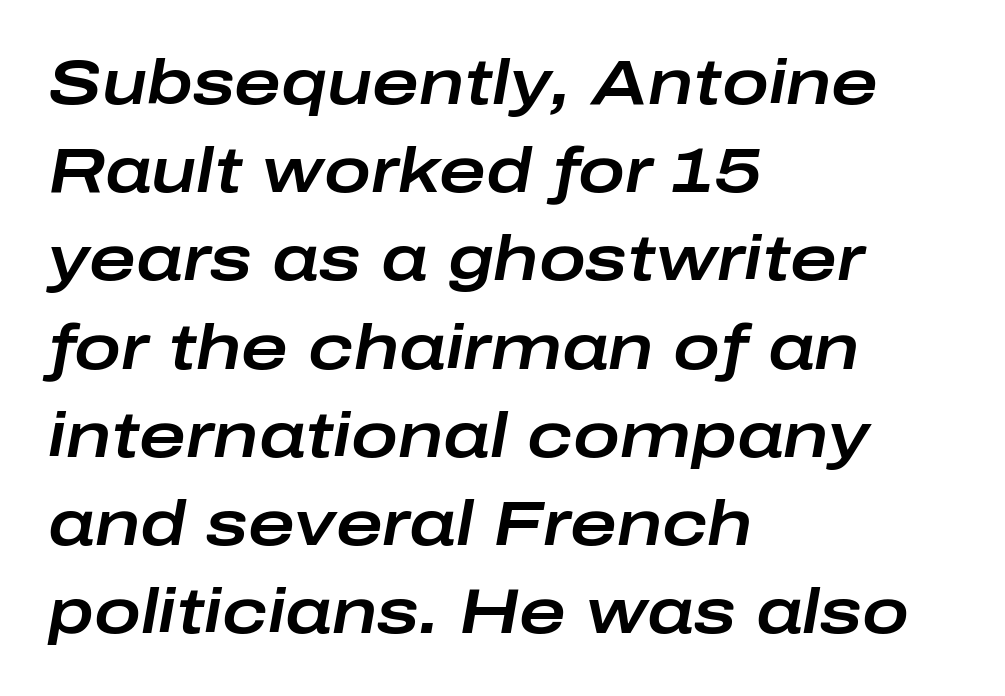
Q: Is the text italic (slanted)? A: Yes, it leans right by about 10 degrees.
Q: Is the text underlined? A: No.
Q: How is the paragraph aligned? A: Left-aligned.
Q: Is the spacing between letters normal or unusually wide? A: Normal.
Q: Is the spacing between lines tight, normal or loose? A: Normal.
Q: Width (condensed, normal, or wide)? A: Wide.
Q: Stroke contrast? A: Low.
Q: x-height? A: Medium.
Q: Monospaced? A: No.
